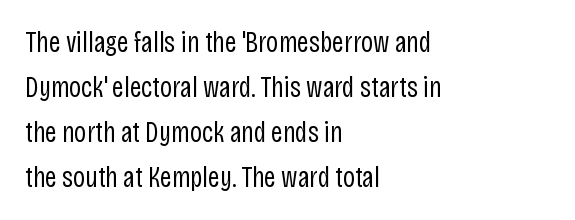
{"serif": "no", "italic": "no", "bold": "no", "weight": "regular", "width": "condensed", "stroke_contrast": "low", "x_height": "large", "monospaced": "no", "underline": "no", "align": "left", "line_spacing": "normal", "line_spacing_ratio": 1.55, "letter_spacing": "normal", "letter_spacing_em": 0.0, "glyph_px": 29}
